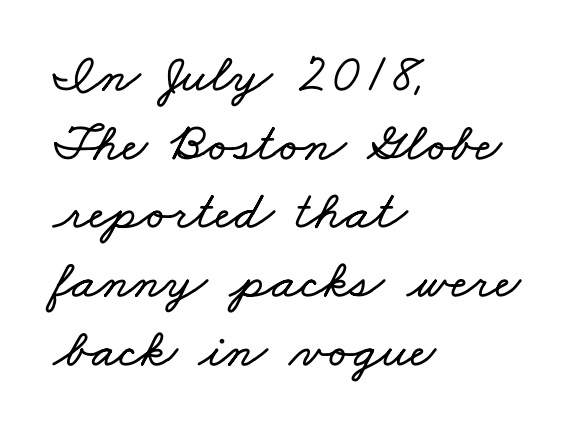
{"width": "wide", "stroke_contrast": "low", "x_height": "small", "monospaced": "no", "underline": "no", "align": "left", "line_spacing": "normal", "line_spacing_ratio": 1.25, "letter_spacing": "normal", "letter_spacing_em": 0.0, "glyph_px": 55}
